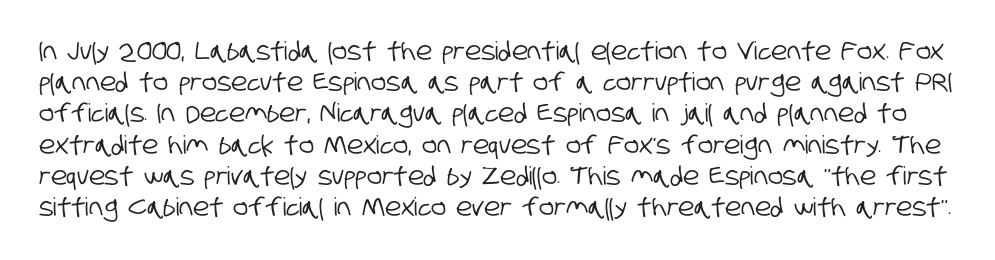
{"underline": "no", "line_spacing": "normal", "line_spacing_ratio": 1.25, "letter_spacing": "normal", "letter_spacing_em": 0.0, "glyph_px": 25}
